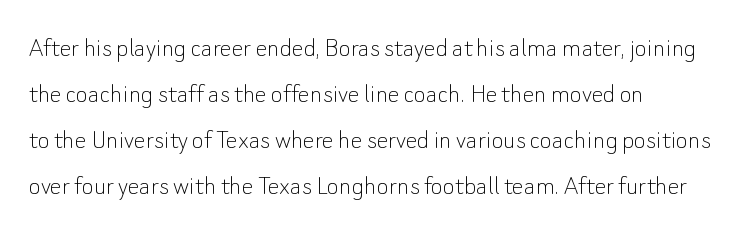
Anything drawn beneath the words? Only blank space. No heavy texture on the line: the type isn't bold. Grotesque or geometric, the face here clearly has no serifs. This sample has the flowing, uneven cadence of proportional lettering. Short note: letters normally spaced. Ordinary non-slanted type is in use.
